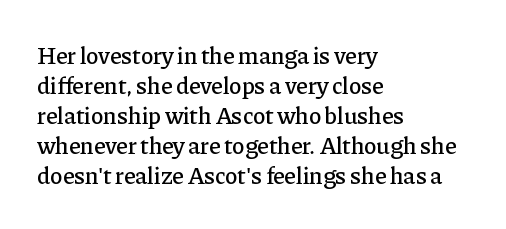
The image shows 24 px text type, upright; set left-aligned, normal line spacing (1.25x), normal letter spacing, not underlined.
